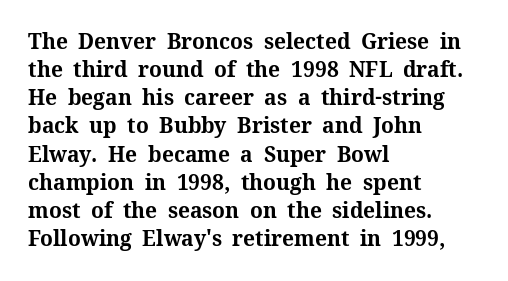
Q: Is the text bold? A: Yes.
Q: Is the text italic (slanted)? A: No, it is upright.
Q: Is the text underlined? A: No.
Q: How is the paragraph aligned? A: Left-aligned.
Q: Is the spacing between letters normal or unusually wide? A: Normal.
Q: Is the spacing between lines tight, normal or loose? A: Normal.
